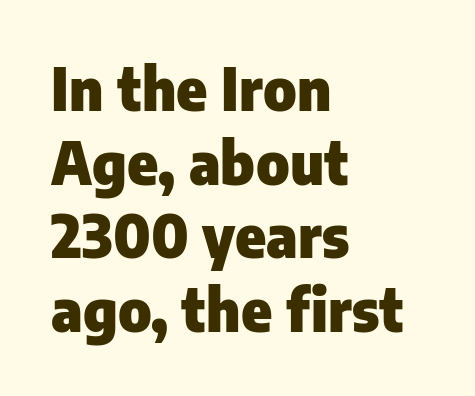
Q: Is the text bold? A: Yes.
Q: Is the text italic (slanted)? A: No, it is upright.
Q: Is the typeface a serif or a sans-serif typeface? A: Sans-serif.
Q: Is the text underlined? A: No.
Q: How is the paragraph aligned? A: Left-aligned.
Q: Is the spacing between letters normal or unusually wide? A: Normal.
Q: Is the spacing between lines tight, normal or loose? A: Normal.
Q: Width (condensed, normal, or wide)? A: Normal.
Q: Stroke contrast? A: Low.
Q: x-height? A: Medium.
Q: Monospaced? A: No.
